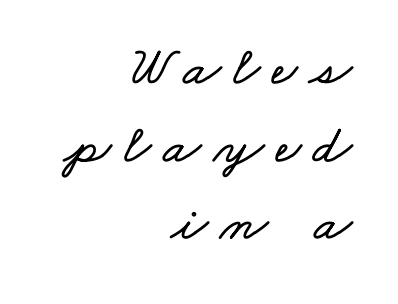
The image shows 55 px wide type; set right-aligned, normal line spacing (1.41x), unusually wide letter spacing (+0.22 em), not underlined; low stroke contrast and a small x-height.
